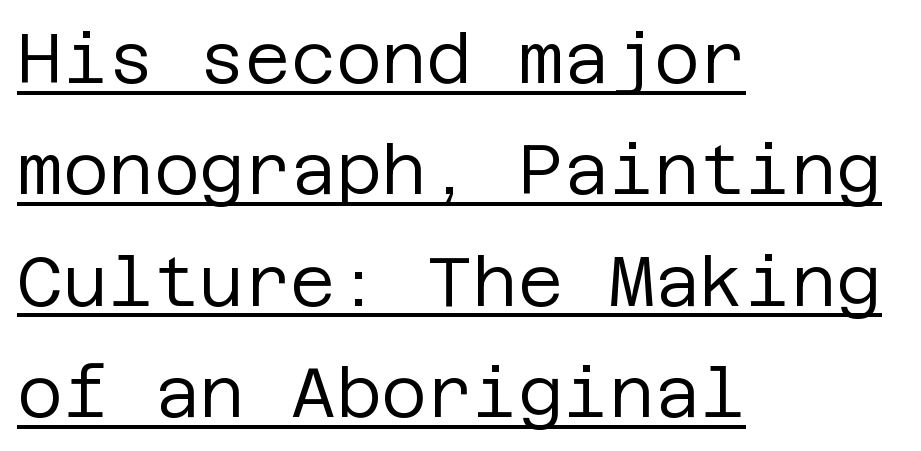
Q: Is the text bold? A: No.
Q: Is the text italic (slanted)? A: No, it is upright.
Q: Is the typeface a serif or a sans-serif typeface? A: Sans-serif.
Q: Is the text underlined? A: Yes.
Q: How is the paragraph aligned? A: Left-aligned.
Q: Is the spacing between letters normal or unusually wide? A: Normal.
Q: Is the spacing between lines tight, normal or loose? A: Normal.
Q: Width (condensed, normal, or wide)? A: Normal.
Q: Stroke contrast? A: Low.
Q: x-height? A: Large.
